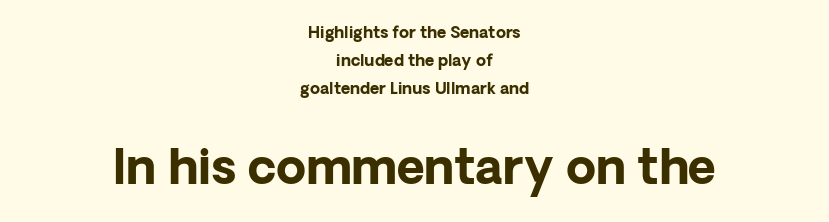
Italic: no, the glyphs are upright roman. Each line is balanced around a shared central axis. Glyph-to-glyph distance matches everyday printed text. This sample has the flowing, uneven cadence of proportional lettering. Plain, unruled lines of type. What weight is shown? A full bold with thick strokes.
